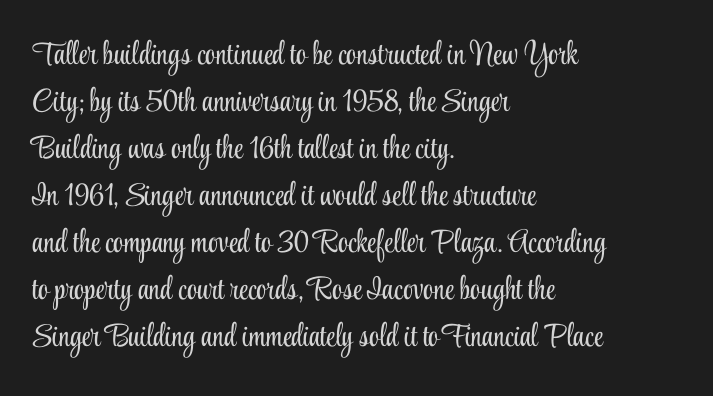
{"serif": "yes", "bold": "no", "weight": "light", "width": "condensed", "stroke_contrast": "low", "x_height": "small", "monospaced": "no", "underline": "no", "align": "left", "line_spacing": "normal", "line_spacing_ratio": 1.47, "letter_spacing": "normal", "letter_spacing_em": 0.0, "glyph_px": 32}
